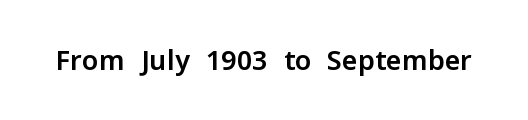
The image shows 27 px text type, upright; set normal letter spacing, not underlined.
